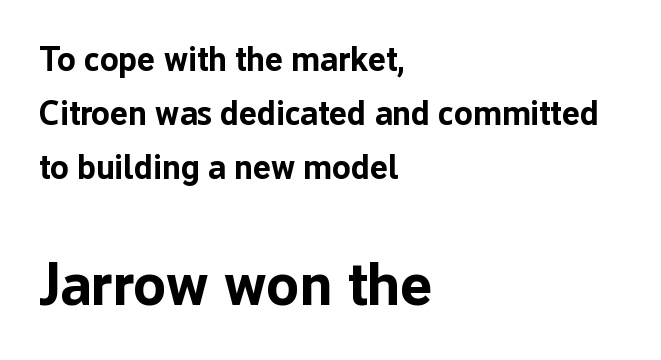
{"serif": "no", "italic": "no", "bold": "yes", "weight": "bold", "width": "normal", "stroke_contrast": "low", "x_height": "medium", "monospaced": "no", "underline": "no", "align": "left", "line_spacing": "normal", "line_spacing_ratio": 1.59, "letter_spacing": "normal", "letter_spacing_em": 0.0, "larger_block": "second", "size_ratio": 1.76, "glyph_px": 60}
